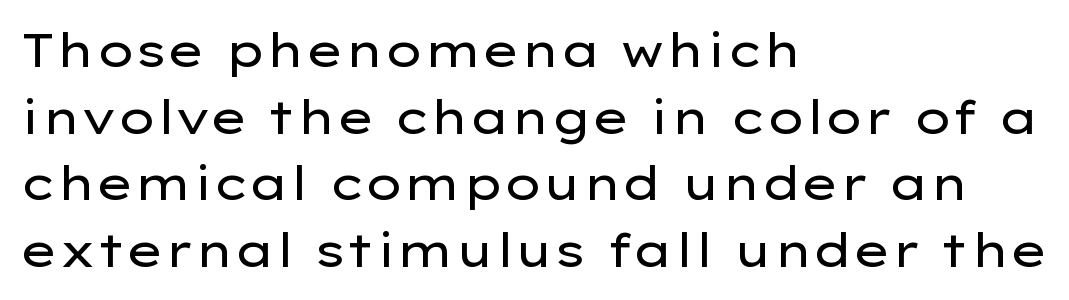
Q: Is the text bold? A: No.
Q: Is the text italic (slanted)? A: No, it is upright.
Q: Is the typeface a serif or a sans-serif typeface? A: Sans-serif.
Q: Is the text underlined? A: No.
Q: How is the paragraph aligned? A: Left-aligned.
Q: Is the spacing between letters normal or unusually wide? A: Normal.
Q: Is the spacing between lines tight, normal or loose? A: Normal.
Q: Width (condensed, normal, or wide)? A: Wide.
Q: Stroke contrast? A: Low.
Q: x-height? A: Medium.
Q: Monospaced? A: No.
